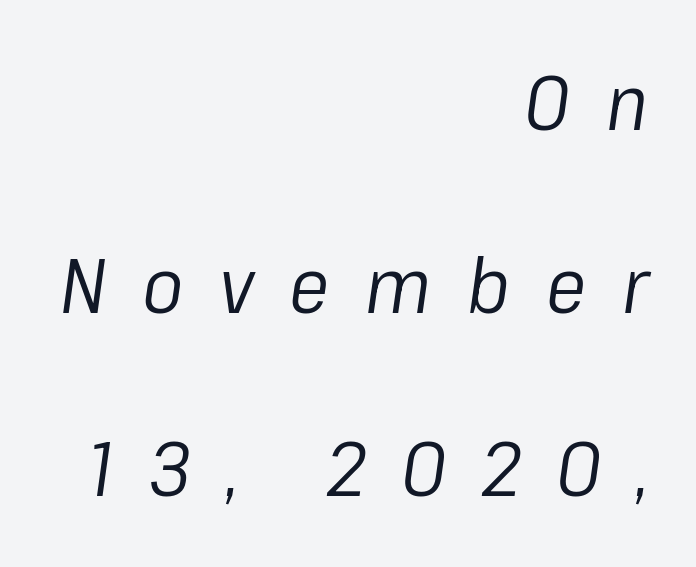
{"italic": "yes", "lean": "right", "slant_degrees": 8, "bold": "no", "weight": "regular", "width": "normal", "stroke_contrast": "low", "x_height": "medium", "monospaced": "no", "underline": "no", "align": "right", "line_spacing": "loose", "line_spacing_ratio": 2.41, "letter_spacing": "wide", "letter_spacing_em": 0.47, "glyph_px": 76}
